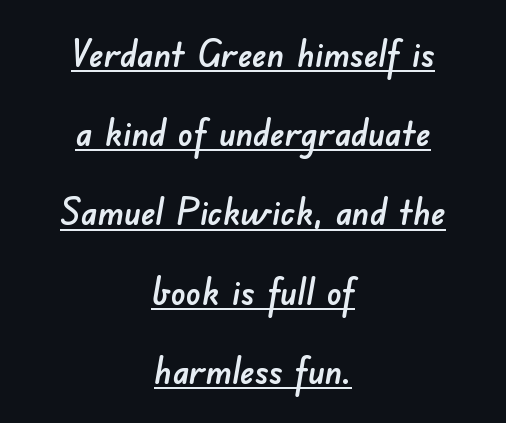
{"serif": "no", "width": "normal", "stroke_contrast": "low", "x_height": "small", "monospaced": "no", "underline": "yes", "align": "center", "line_spacing": "loose", "line_spacing_ratio": 2.14, "letter_spacing": "normal", "letter_spacing_em": 0.0, "glyph_px": 37}
